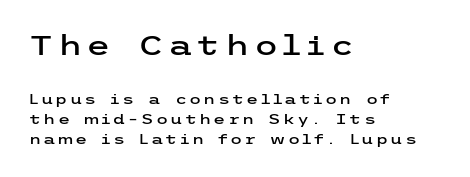
Q: Is the text italic (slanted)? A: No, it is upright.
Q: Is the typeface a serif or a sans-serif typeface? A: Sans-serif.
Q: Is the text underlined? A: No.
Q: How is the paragraph aligned? A: Left-aligned.
Q: Is the spacing between lines tight, normal or loose? A: Normal.
Q: Which block of text is set in a larger size, the first (top) or the second (bottom)? A: The first (top) one.
Q: Width (condensed, normal, or wide)? A: Wide.
Q: Stroke contrast? A: Low.
Q: x-height? A: Medium.
